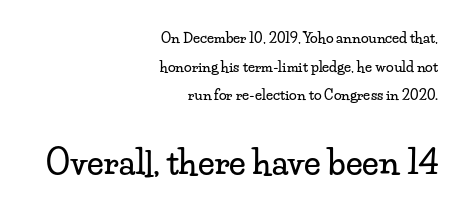
{"serif": "yes", "italic": "no", "width": "wide", "stroke_contrast": "low", "x_height": "small", "monospaced": "no", "underline": "no", "align": "right", "line_spacing": "loose", "line_spacing_ratio": 2.05, "letter_spacing": "normal", "letter_spacing_em": 0.0, "larger_block": "second", "size_ratio": 2.36, "glyph_px": 33}
